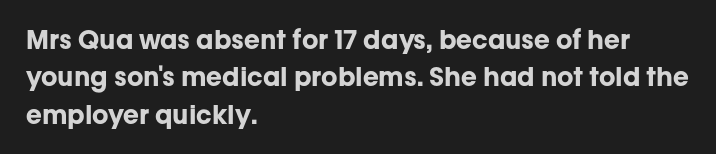
Q: Is the text bold? A: Yes.
Q: Is the text italic (slanted)? A: No, it is upright.
Q: Is the text underlined? A: No.
Q: How is the paragraph aligned? A: Left-aligned.
Q: Is the spacing between letters normal or unusually wide? A: Normal.
Q: Is the spacing between lines tight, normal or loose? A: Normal.
